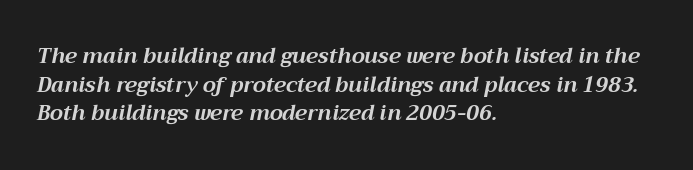
The lines sit at an ordinary, default distance from one another. The face used here has a pronounced slope to its letters. The rendering uses a bold face; every stroke is thick and dark. Descender tails drop into unmarked territory.
